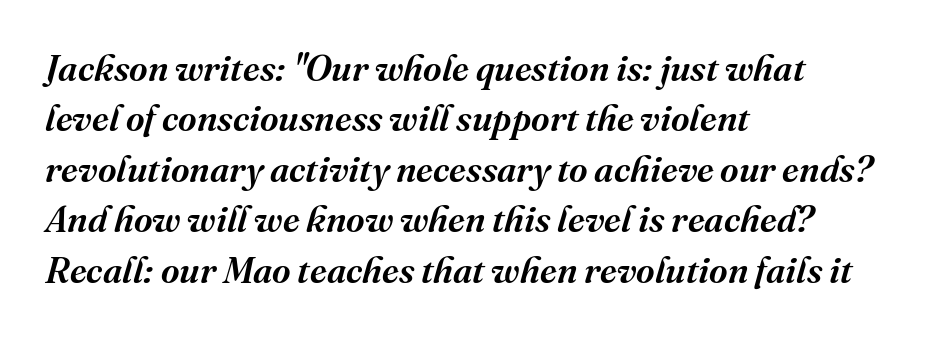
Is this a fixed-width face? No — the glyphs have proportional, varying widths. The passage shown is not underscored anywhere. Reading down the column, the eye jumps a familiar distance to each next line. Is the block centered? No — it sits flush against the left margin. Its strokes are somewhat broadened, the hallmark of semibold type. There is no visible air inserted between adjacent glyphs.
